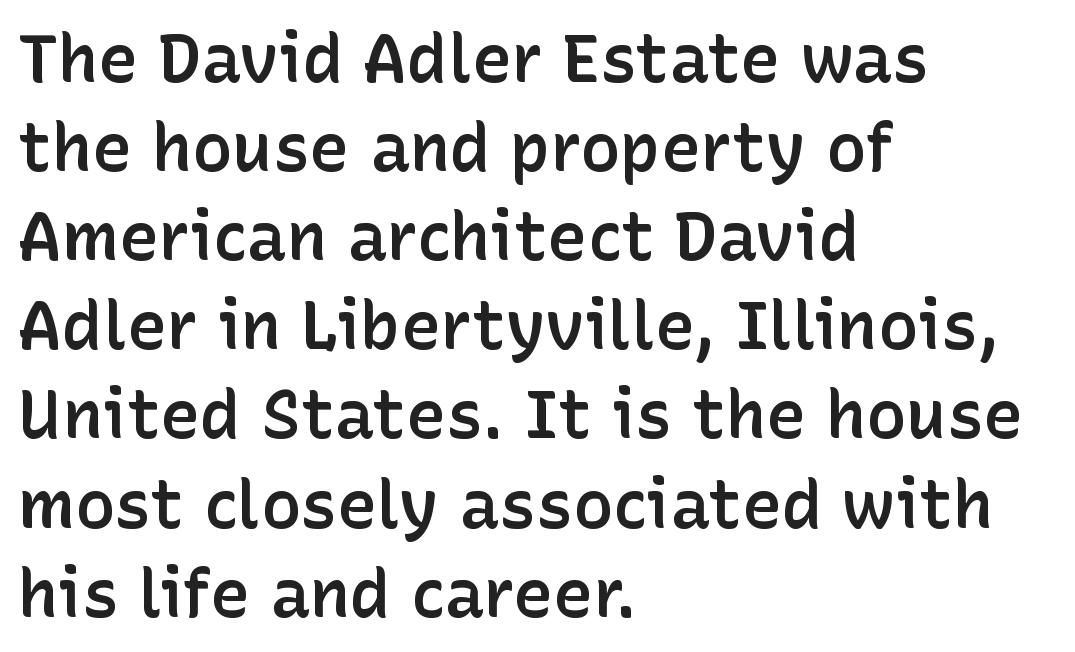
Q: Is the text bold? A: Semi-bold.
Q: Is the text italic (slanted)? A: No, it is upright.
Q: Is the typeface a serif or a sans-serif typeface? A: Sans-serif.
Q: Is the text underlined? A: No.
Q: How is the paragraph aligned? A: Left-aligned.
Q: Is the spacing between letters normal or unusually wide? A: Normal.
Q: Is the spacing between lines tight, normal or loose? A: Normal.
Q: Width (condensed, normal, or wide)? A: Normal.
Q: Stroke contrast? A: Low.
Q: x-height? A: Medium.
Q: Monospaced? A: No.
